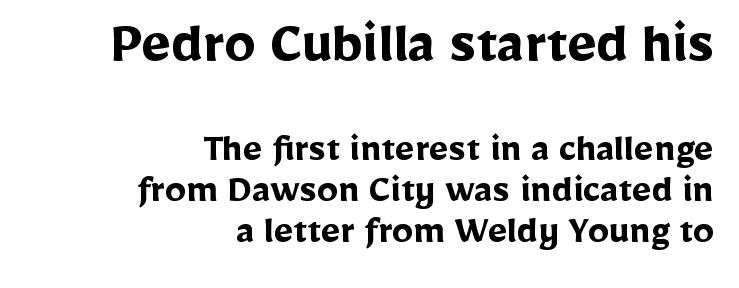
This rendering features lettering with no underline. Typesetter's note — upper block bumped up in size, lower block left smaller. Think of a printed novel: that variable character pitch is what you see here. Layout note: lines flush right. Stroke terminals: plain, sans-serif.
